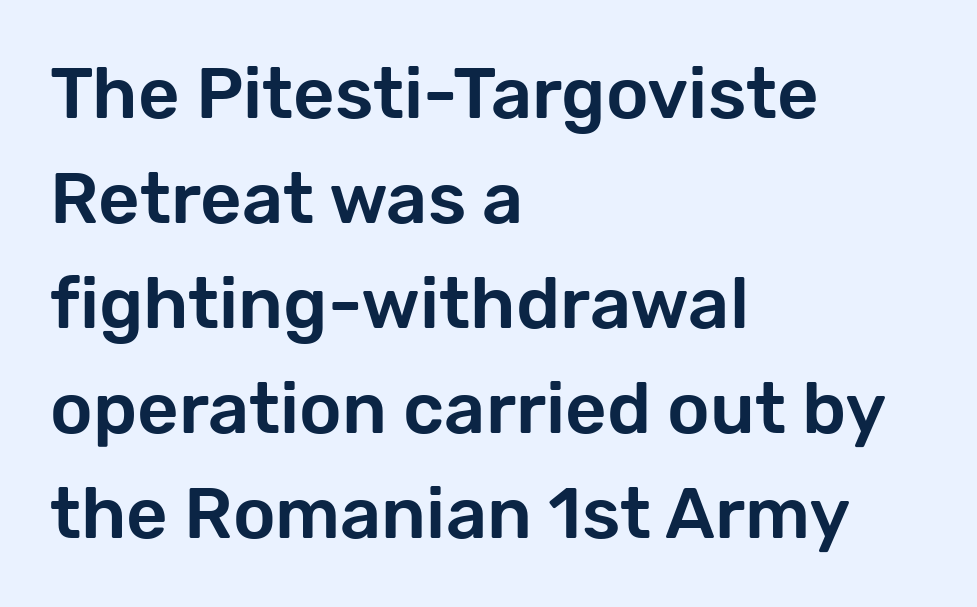
The image shows 72 px sans-serif type, upright; set left-aligned, normal line spacing (1.46x), normal letter spacing, not underlined; low stroke contrast and a medium x-height.
